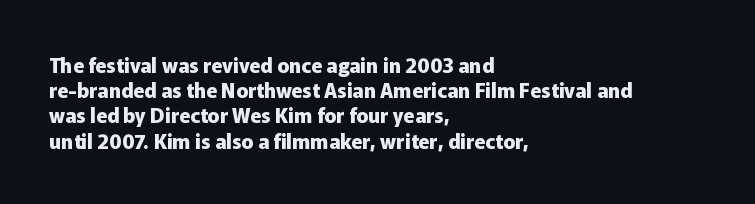
Q: Is the text bold? A: Yes.
Q: Is the text italic (slanted)? A: No, it is upright.
Q: Is the text underlined? A: No.
Q: How is the paragraph aligned? A: Left-aligned.
Q: Is the spacing between letters normal or unusually wide? A: Normal.
Q: Is the spacing between lines tight, normal or loose? A: Normal.
